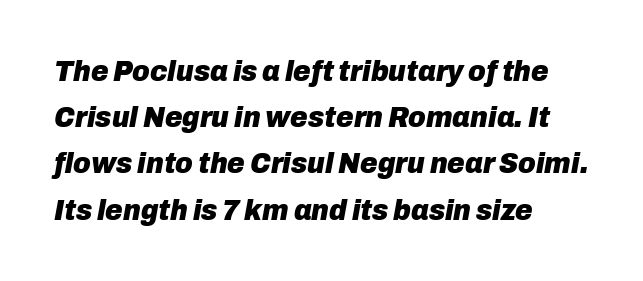
{"italic": "yes", "lean": "right", "slant_degrees": 10, "bold": "yes", "weight": "heavy", "width": "normal", "stroke_contrast": "low", "x_height": "medium", "monospaced": "no", "underline": "no", "align": "left", "line_spacing": "normal", "line_spacing_ratio": 1.54, "letter_spacing": "normal", "letter_spacing_em": 0.0, "glyph_px": 30}
